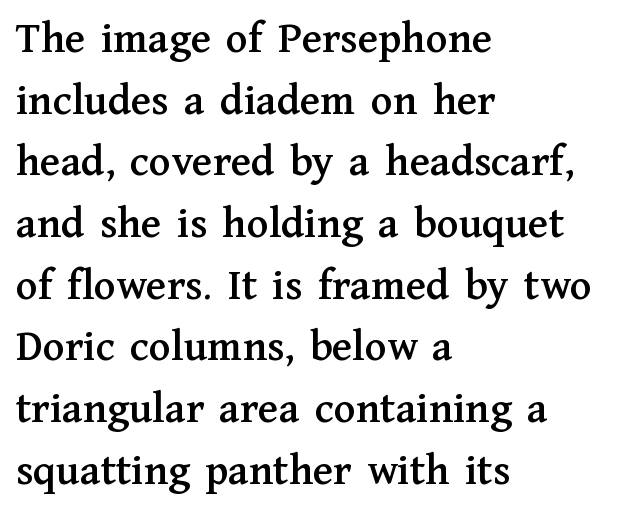
Q: Is the text italic (slanted)? A: No, it is upright.
Q: Is the typeface a serif or a sans-serif typeface? A: Serif.
Q: Is the text underlined? A: No.
Q: How is the paragraph aligned? A: Left-aligned.
Q: Is the spacing between letters normal or unusually wide? A: Normal.
Q: Is the spacing between lines tight, normal or loose? A: Normal.
Q: Width (condensed, normal, or wide)? A: Normal.
Q: Stroke contrast? A: Medium.
Q: x-height? A: Medium.
Q: Monospaced? A: No.
